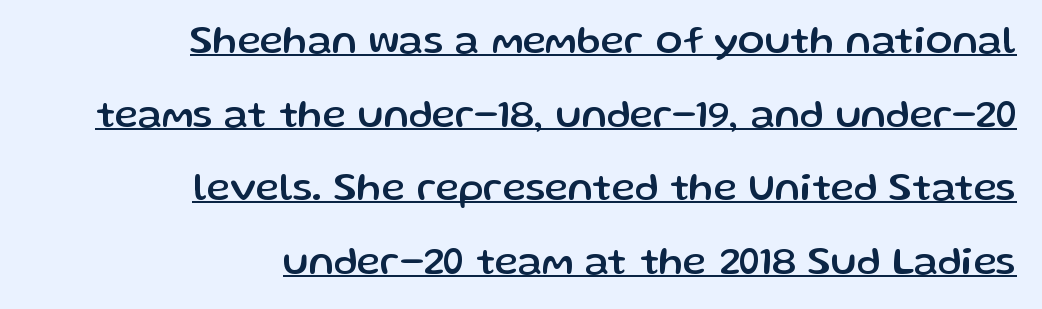
{"serif": "no", "italic": "no", "width": "normal", "stroke_contrast": "low", "x_height": "medium", "monospaced": "no", "underline": "yes", "align": "right", "line_spacing_ratio": 1.84, "letter_spacing": "normal", "letter_spacing_em": 0.0, "glyph_px": 40}
